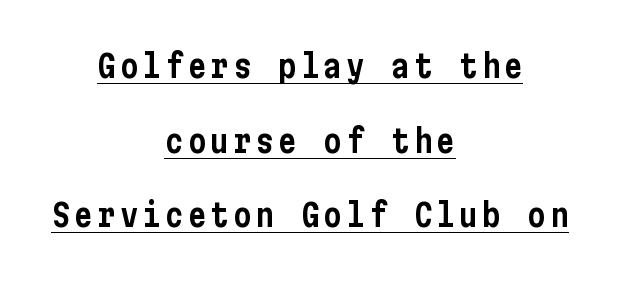
Q: Is the text italic (slanted)? A: No, it is upright.
Q: Is the typeface a serif or a sans-serif typeface? A: Sans-serif.
Q: Is the text underlined? A: Yes.
Q: How is the paragraph aligned? A: Centered.
Q: Is the spacing between lines tight, normal or loose? A: Loose.
Q: Width (condensed, normal, or wide)? A: Condensed.
Q: Stroke contrast? A: Low.
Q: x-height? A: Medium.
